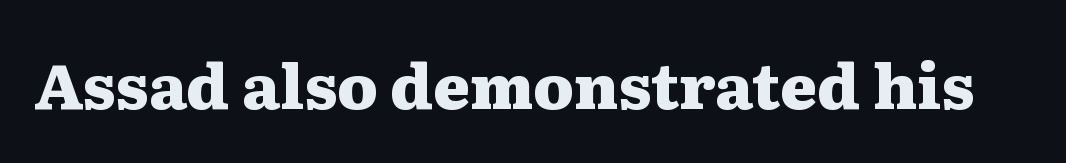
Anything drawn beneath the words? Only blank space. These lines carry a lot of weight — the face is fully bold. Spacing verdict: proportional, widths tailored to each character. Small tapered or slab feet sit at the stroke ends, so this counts as serif. Nope, not italic — everything's standing straight.
